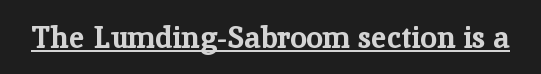
Q: Is the text bold? A: Yes.
Q: Is the text italic (slanted)? A: No, it is upright.
Q: Is the typeface a serif or a sans-serif typeface? A: Serif.
Q: Is the text underlined? A: Yes.
Q: Is the spacing between letters normal or unusually wide? A: Normal.
Q: Width (condensed, normal, or wide)? A: Normal.
Q: Stroke contrast? A: Low.
Q: x-height? A: Medium.
Q: Monospaced? A: No.
